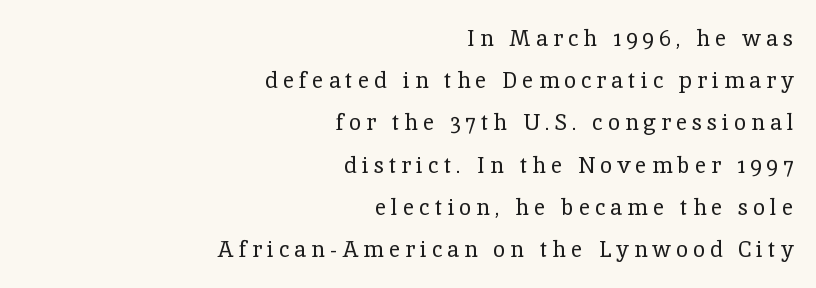
You can tell it's not italic because the verticals are truly vertical. Observe the wide spacing: letters keep a clear distance from each other. Underline: absent. The setting favours the right margin, as signatures and pull-quotes sometimes do. Rows of type keep a wide berth in the vertical direction. Is the stroke heavy? The answer is a plain regular-or-lighter.
